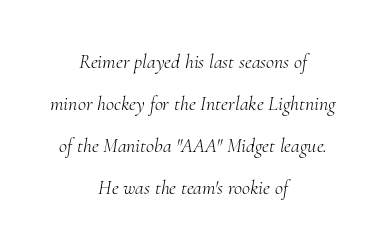
{"italic": "yes", "lean": "right", "slant_degrees": 10, "bold": "no", "underline": "no", "align": "center", "line_spacing": "loose", "line_spacing_ratio": 2.1, "letter_spacing": "normal", "letter_spacing_em": 0.0, "glyph_px": 20}
